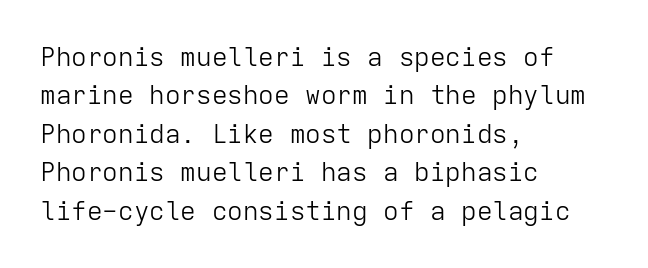
Q: Is the text bold? A: No.
Q: Is the text italic (slanted)? A: No, it is upright.
Q: Is the text underlined? A: No.
Q: How is the paragraph aligned? A: Left-aligned.
Q: Is the spacing between letters normal or unusually wide? A: Normal.
Q: Is the spacing between lines tight, normal or loose? A: Normal.
